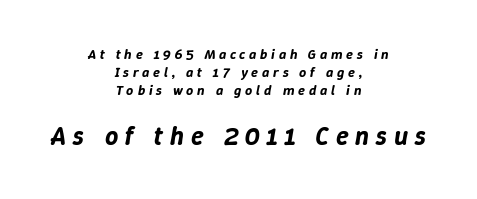
Q: Is the text italic (slanted)? A: Yes, it leans right by about 9 degrees.
Q: Is the text underlined? A: No.
Q: How is the paragraph aligned? A: Centered.
Q: Is the spacing between letters normal or unusually wide? A: Unusually wide.
Q: Is the spacing between lines tight, normal or loose? A: Normal.
Q: Which block of text is set in a larger size, the first (top) or the second (bottom)? A: The second (bottom) one.
